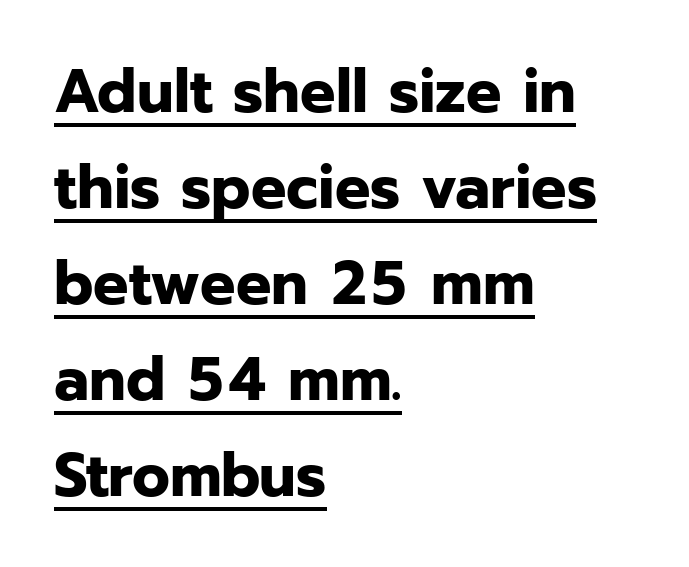
Tracking here is standard; glyphs follow each other at the usual distance. The specimen reads as upright at a glance. The rendering uses natural spacing where letterforms have individual widths. The specimen includes a rule beneath the text block's lines. Set as a true bold cut, around the 700 mark. This sample keeps an unexceptional amount of space between lines.
